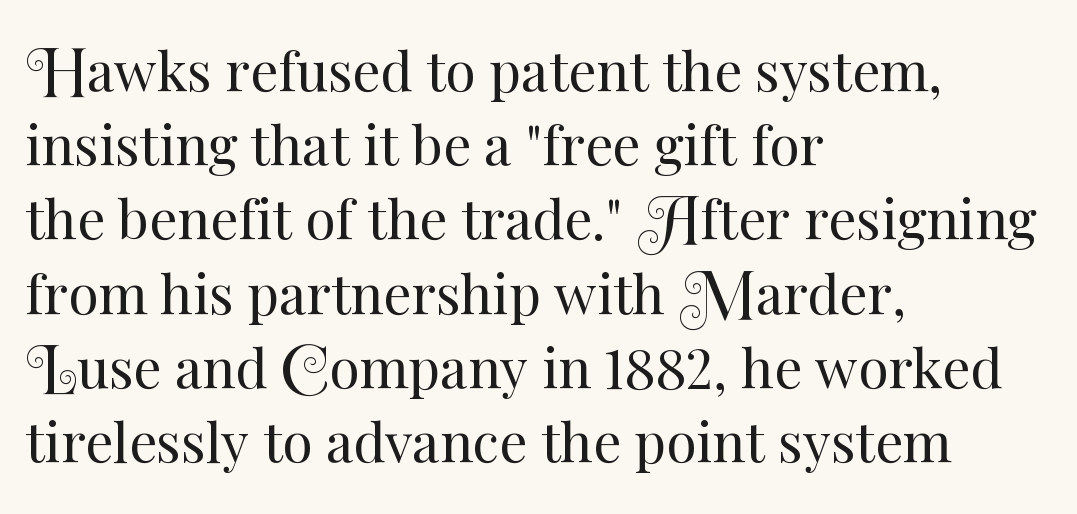
The passage shown is not underscored anywhere. A typesetter would call this leading conventional body-copy spacing. Typeset ragged right — the left edge is the straight one. These lines are rendered in a variable-pitch font. The face looks like a standard text weight, possibly lighter.
